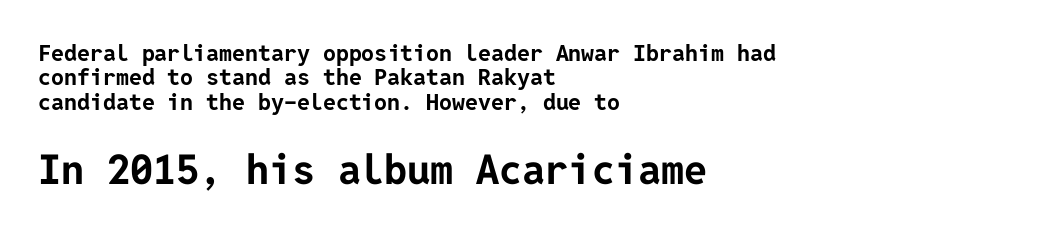
Q: Is the text bold? A: Yes.
Q: Is the text italic (slanted)? A: No, it is upright.
Q: Is the typeface a serif or a sans-serif typeface? A: Sans-serif.
Q: Is the text underlined? A: No.
Q: How is the paragraph aligned? A: Left-aligned.
Q: Is the spacing between letters normal or unusually wide? A: Normal.
Q: Is the spacing between lines tight, normal or loose? A: Tight.
Q: Which block of text is set in a larger size, the first (top) or the second (bottom)? A: The second (bottom) one.
Q: Width (condensed, normal, or wide)? A: Normal.
Q: Stroke contrast? A: Low.
Q: x-height? A: Medium.
